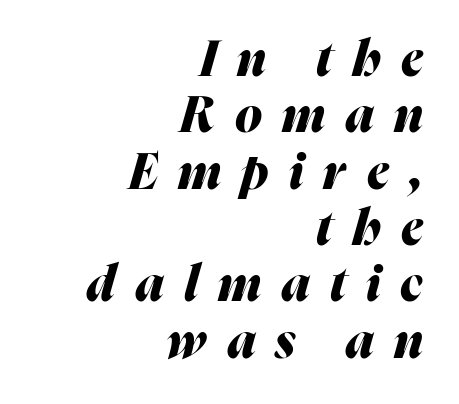
The passage shown is not underscored anywhere. This sample trades vertical openness for compactness between lines. Horizontally, the lines are justified to the trailing edge only. Slanted lettering throughout.
